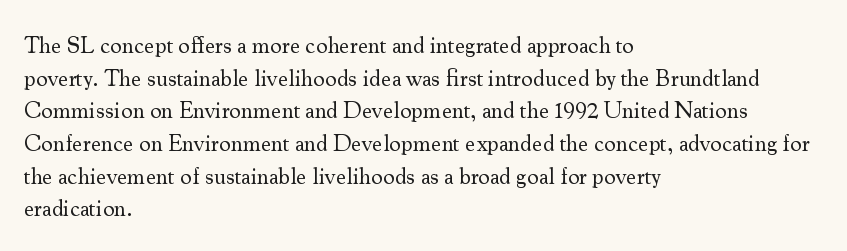
Q: Is the text bold? A: No.
Q: Is the text italic (slanted)? A: No, it is upright.
Q: Is the text underlined? A: No.
Q: How is the paragraph aligned? A: Left-aligned.
Q: Is the spacing between letters normal or unusually wide? A: Normal.
Q: Is the spacing between lines tight, normal or loose? A: Normal.
